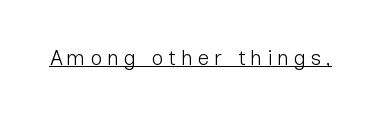
{"italic": "no", "bold": "no", "underline": "yes", "letter_spacing": "wide", "letter_spacing_em": 0.22, "glyph_px": 21}
